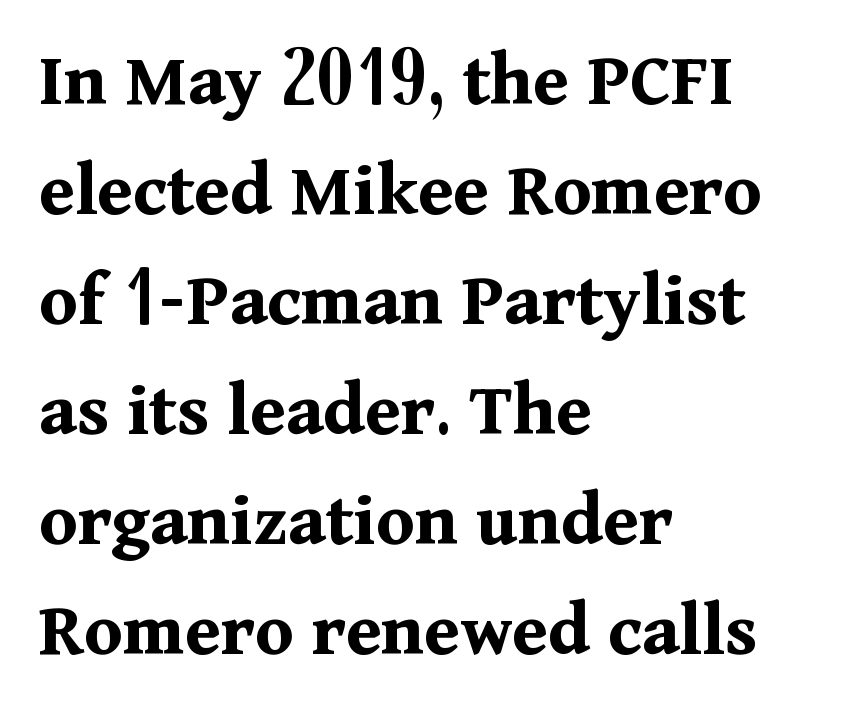
{"serif": "yes", "italic": "no", "bold": "yes", "weight": "bold", "width": "normal", "stroke_contrast": "medium", "x_height": "medium", "monospaced": "no", "underline": "no", "align": "left", "line_spacing": "normal", "line_spacing_ratio": 1.41, "letter_spacing": "normal", "letter_spacing_em": 0.0, "glyph_px": 78}
